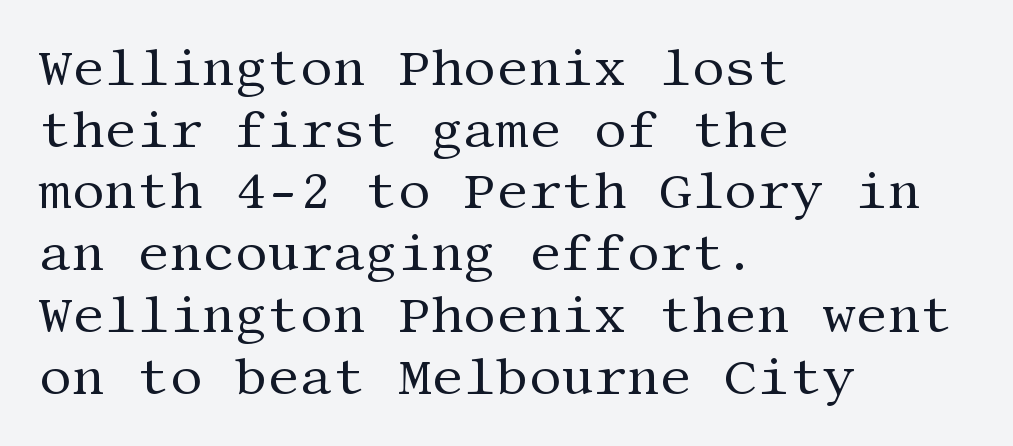
The image shows 51 px regular-weight serif type, upright; set left-aligned, line spacing 1.21x, normal letter spacing, not underlined; medium stroke contrast and a large x-height.
